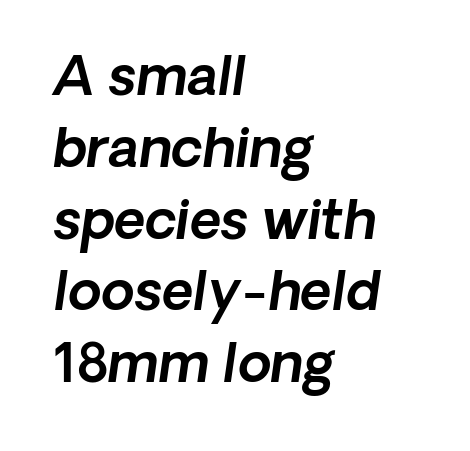
These lines are rendered in a variable-pitch font. Is there much room between lines? A standard amount, neither cramped nor airy. The strip under each line holds only bare page. Alignment: flush left. Look at the tracking — it's just the regular setting, nothing added.
